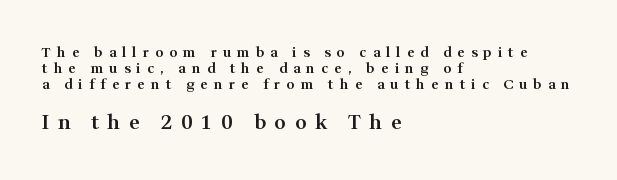
Q: Is the text bold? A: Semi-bold.
Q: Is the text italic (slanted)? A: No, it is upright.
Q: Is the text underlined? A: No.
Q: How is the paragraph aligned? A: Left-aligned.
Q: Is the spacing between letters normal or unusually wide? A: Unusually wide.
Q: Which block of text is set in a larger size, the first (top) or the second (bottom)? A: The second (bottom) one.
